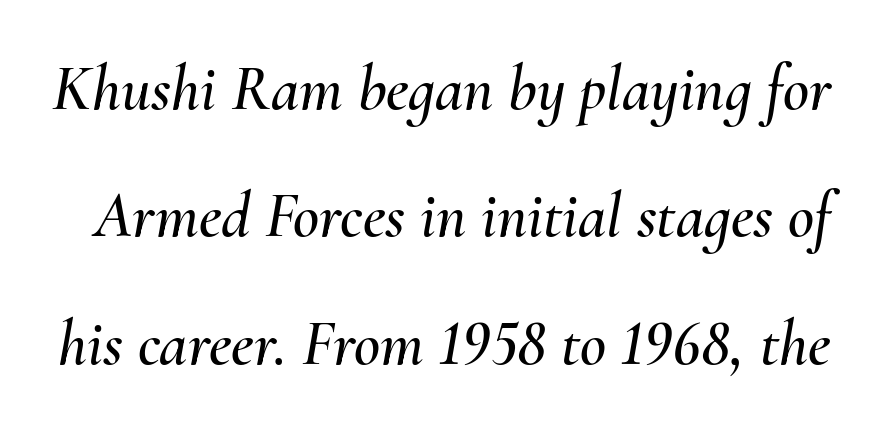
Q: Is the text italic (slanted)? A: Yes, it leans right by about 10 degrees.
Q: Is the text underlined? A: No.
Q: Is the spacing between letters normal or unusually wide? A: Normal.
Q: Is the spacing between lines tight, normal or loose? A: Loose.
Q: Width (condensed, normal, or wide)? A: Normal.
Q: Stroke contrast? A: Medium.
Q: x-height? A: Small.
Q: Monospaced? A: No.
